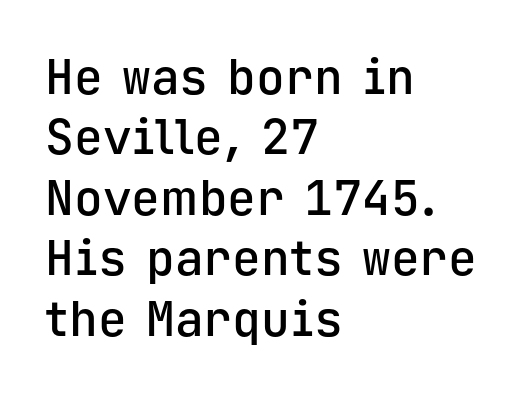
Q: Is the text bold? A: Semi-bold.
Q: Is the text italic (slanted)? A: No, it is upright.
Q: Is the typeface a serif or a sans-serif typeface? A: Sans-serif.
Q: Is the text underlined? A: No.
Q: How is the paragraph aligned? A: Left-aligned.
Q: Is the spacing between letters normal or unusually wide? A: Normal.
Q: Is the spacing between lines tight, normal or loose? A: Normal.
Q: Width (condensed, normal, or wide)? A: Normal.
Q: Stroke contrast? A: Low.
Q: x-height? A: Medium.
Q: Monospaced? A: Yes.
